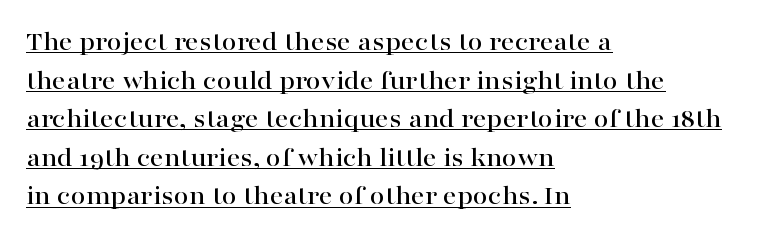
The image shows 27 px text type, upright; set left-aligned, normal line spacing (1.43x), normal letter spacing, underlined.
